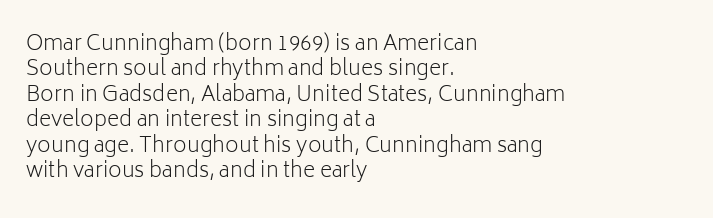
Q: Is the text bold? A: No.
Q: Is the text italic (slanted)? A: No, it is upright.
Q: Is the text underlined? A: No.
Q: How is the paragraph aligned? A: Left-aligned.
Q: Is the spacing between letters normal or unusually wide? A: Normal.
